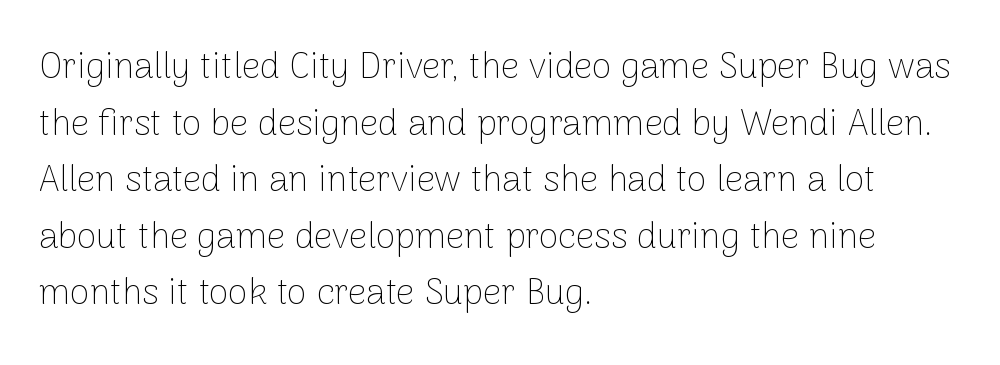
{"serif": "no", "italic": "no", "bold": "no", "weight": "thin", "width": "normal", "stroke_contrast": "low", "x_height": "medium", "monospaced": "no", "underline": "no", "align": "left", "line_spacing": "normal", "line_spacing_ratio": 1.57, "letter_spacing": "normal", "letter_spacing_em": 0.0, "glyph_px": 36}
